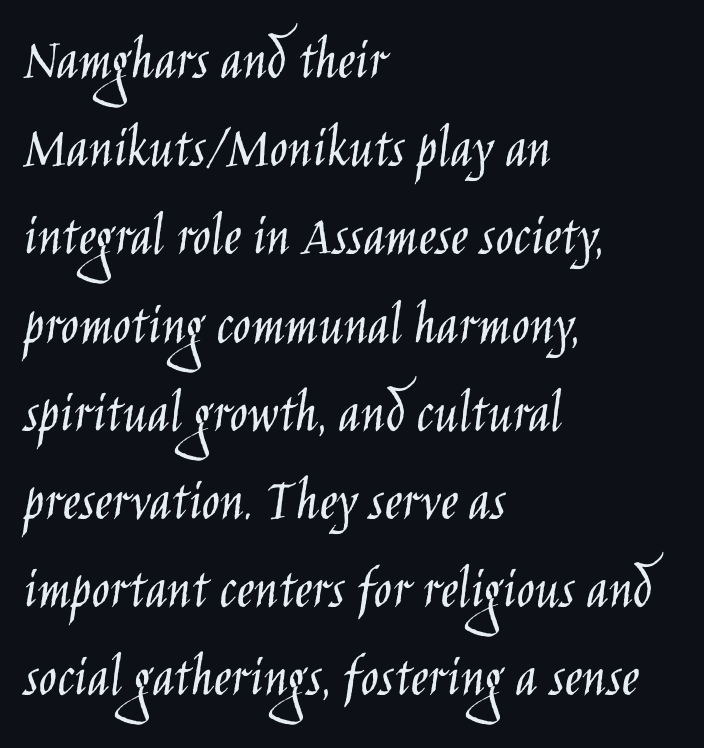
Quick note: interline space is typical. These glyphs show unthickened strokes, regular width or finer. Regarding serifs, this sample does without them. Nothing unusual about the tracking: characters are spaced as the font intends.
